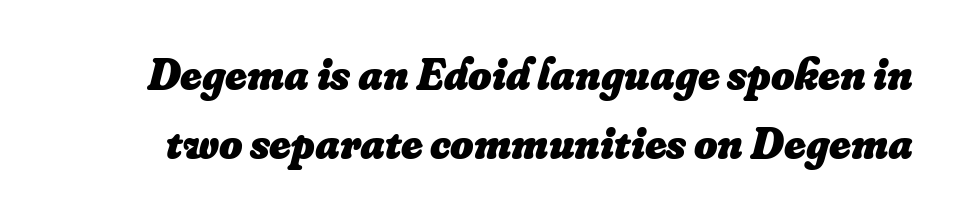
Q: Is the text bold? A: Yes.
Q: Is the text italic (slanted)? A: Yes, it leans right by about 16 degrees.
Q: Is the text underlined? A: No.
Q: Is the spacing between letters normal or unusually wide? A: Normal.
Q: Is the spacing between lines tight, normal or loose? A: Normal.
Q: Width (condensed, normal, or wide)? A: Normal.
Q: Stroke contrast? A: Low.
Q: x-height? A: Small.
Q: Monospaced? A: No.
